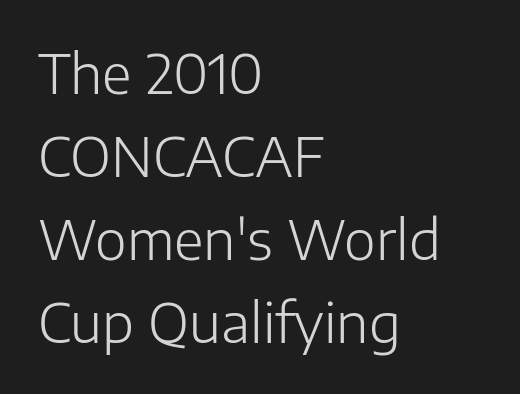
In terms of letterform style, serifs are entirely absent. This sample keeps an unexceptional amount of space between lines. The font's upright variant was chosen for this text. This rendering features lettering with no underline. Looks like regular typesetting: each glyph gets only the width it needs.
